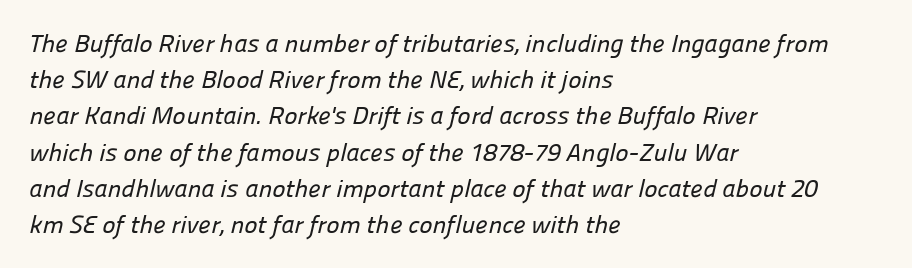
{"underline": "no", "align": "left", "line_spacing": "normal", "line_spacing_ratio": 1.45, "letter_spacing": "normal", "letter_spacing_em": 0.0, "glyph_px": 25}
